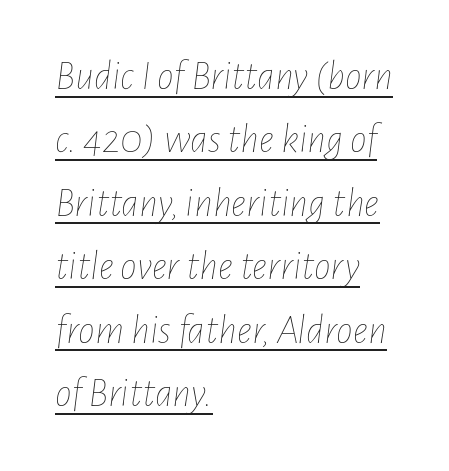
Each stroke keeps to a modest, everyday thickness or less. If you drew a ruler down the left edge, every line would touch it. Looks like regular typesetting: each glyph gets only the width it needs. Each new line begins a customary step beneath the previous one. The glyphs are accompanied by a horizontal stroke just below them. Caption: standard tracking, unaltered.
